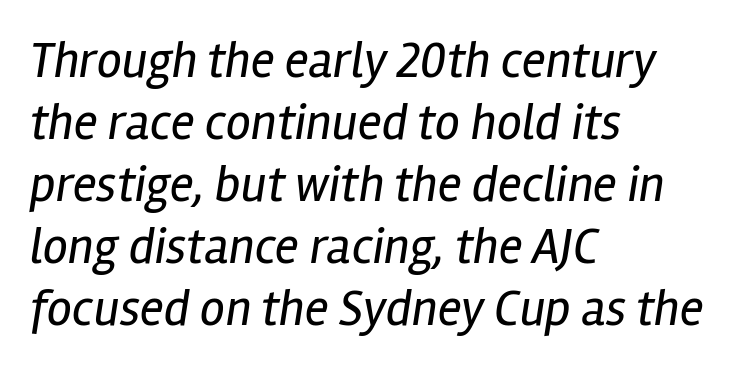
The image shows 50 px regular-weight, condensed type, italic (leaning right); set left-aligned, line spacing 1.24x, normal letter spacing, not underlined; low stroke contrast and a medium x-height.
